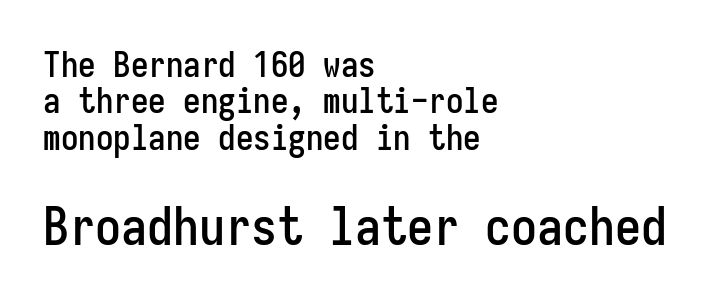
{"serif": "no", "italic": "no", "width": "condensed", "stroke_contrast": "low", "x_height": "medium", "monospaced": "yes", "underline": "no", "align": "left", "line_spacing": "tight", "line_spacing_ratio": 1.04, "letter_spacing": "normal", "letter_spacing_em": 0.0, "larger_block": "second", "size_ratio": 1.49, "glyph_px": 52}
